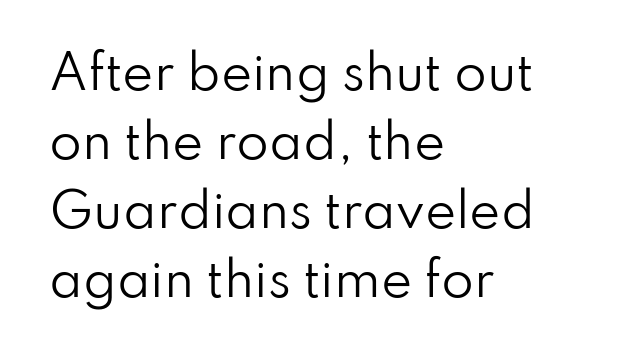
Q: Is the text bold? A: No.
Q: Is the text italic (slanted)? A: No, it is upright.
Q: Is the typeface a serif or a sans-serif typeface? A: Sans-serif.
Q: Is the text underlined? A: No.
Q: How is the paragraph aligned? A: Left-aligned.
Q: Is the spacing between letters normal or unusually wide? A: Normal.
Q: Is the spacing between lines tight, normal or loose? A: Normal.
Q: Width (condensed, normal, or wide)? A: Normal.
Q: Stroke contrast? A: Low.
Q: x-height? A: Small.
Q: Monospaced? A: No.
